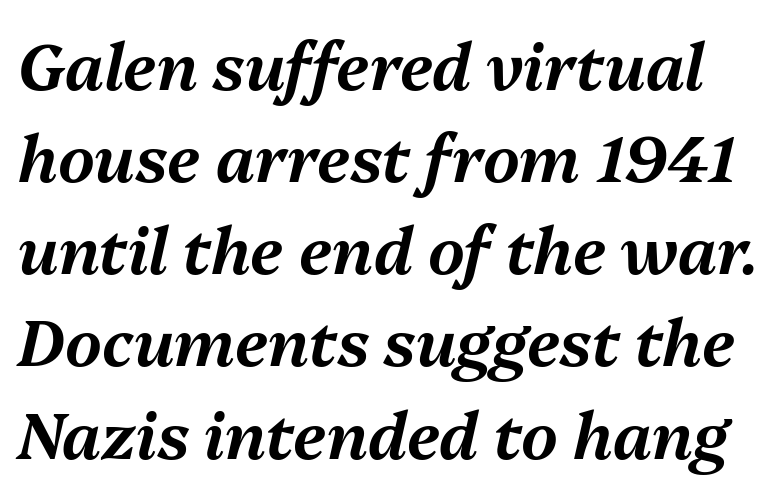
{"italic": "yes", "lean": "right", "slant_degrees": 13, "width": "normal", "stroke_contrast": "medium", "x_height": "medium", "monospaced": "no", "underline": "no", "line_spacing": "normal", "line_spacing_ratio": 1.44, "letter_spacing": "normal", "letter_spacing_em": 0.0, "glyph_px": 64}
